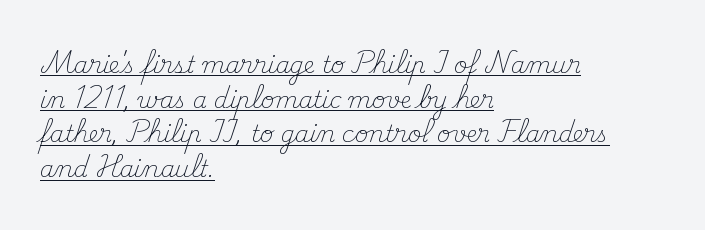
The horizontal fit of the characters is conventional and even. Horizontally, the lines are justified to the leading edge only. The block of text has a typical density, with ordinary space between rows. Does a line run under the words? Yes, clearly. This is not heavy type; no bold has been used.
